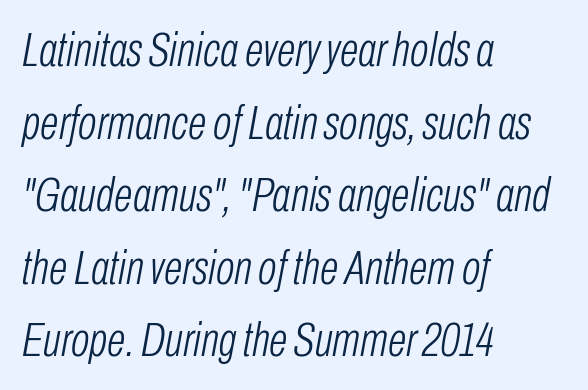
{"italic": "yes", "lean": "right", "slant_degrees": 10, "bold": "no", "weight": "light", "width": "condensed", "stroke_contrast": "low", "x_height": "medium", "monospaced": "no", "underline": "no", "align": "left", "line_spacing": "normal", "line_spacing_ratio": 1.48, "letter_spacing": "normal", "letter_spacing_em": 0.0, "glyph_px": 49}
